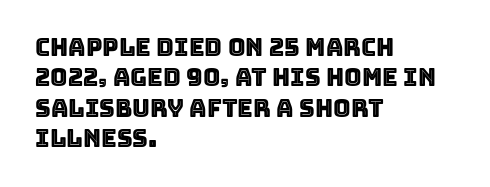
Unmarked baselines from the first word to the last. Short and long lines alike share a common starting point at left. The horizontal fit of the characters is conventional and even. Leading matches the norm, producing a regular column. In terms of posture, this sample is upright.
